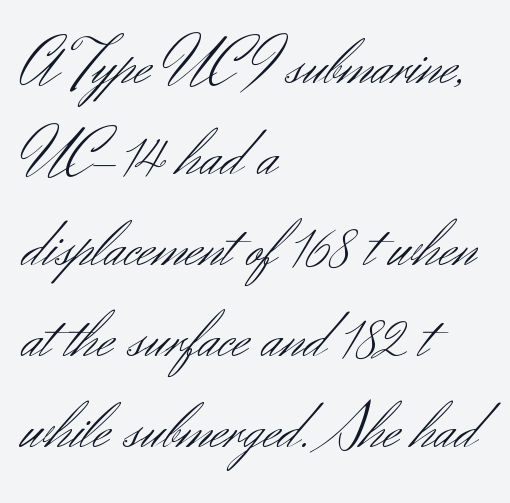
The image shows 67 px light sans-serif type; set left-aligned, normal line spacing (1.36x), normal letter spacing, not underlined; medium stroke contrast and a small x-height.
